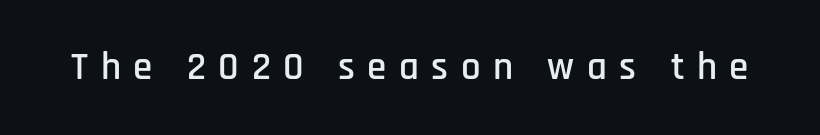
Q: Is the text italic (slanted)? A: No, it is upright.
Q: Is the typeface a serif or a sans-serif typeface? A: Sans-serif.
Q: Is the text underlined? A: No.
Q: Is the spacing between letters normal or unusually wide? A: Unusually wide.
Q: Width (condensed, normal, or wide)? A: Condensed.
Q: Stroke contrast? A: Low.
Q: x-height? A: Large.
Q: Monospaced? A: No.
